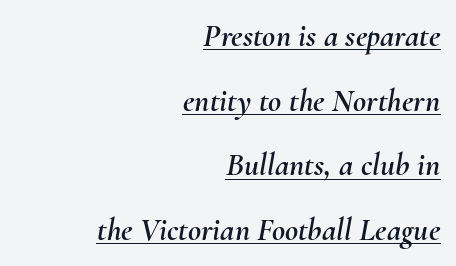
Looks like regular typesetting: each glyph gets only the width it needs. Summary of vertical rhythm: relaxed, with wide interline spacing. One-word summary of the alignment: right. Somebody hit Ctrl+U on this one — the words are underlined. The specimen reads as italic at a glance.
